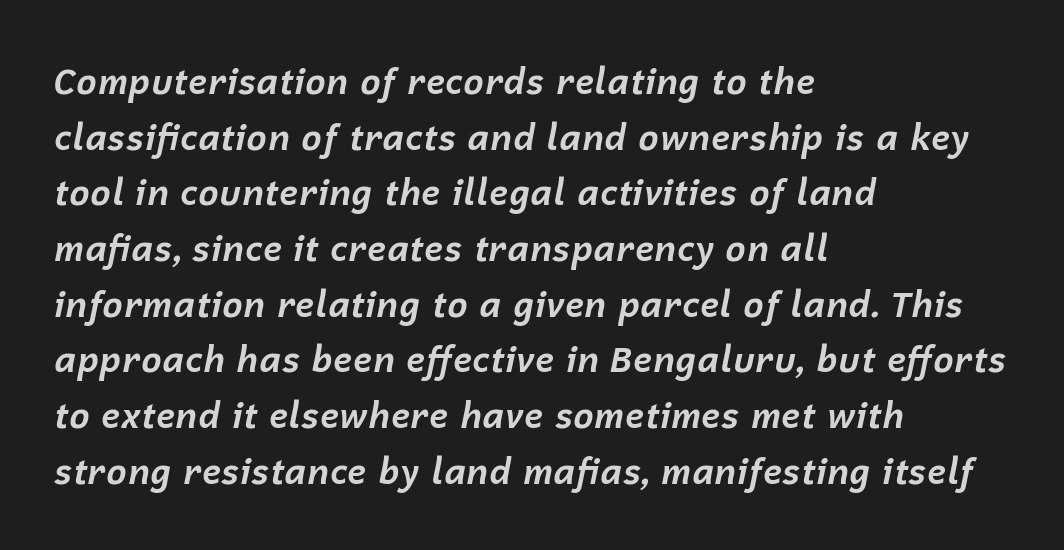
Is the type slanted? Yes — the strokes lean at a clear angle. Notice how descenders clear the ascenders below comfortably — that's standard leading. Looks like regular typesetting: each glyph gets only the width it needs. The strokes are fattened all the way to bold.
